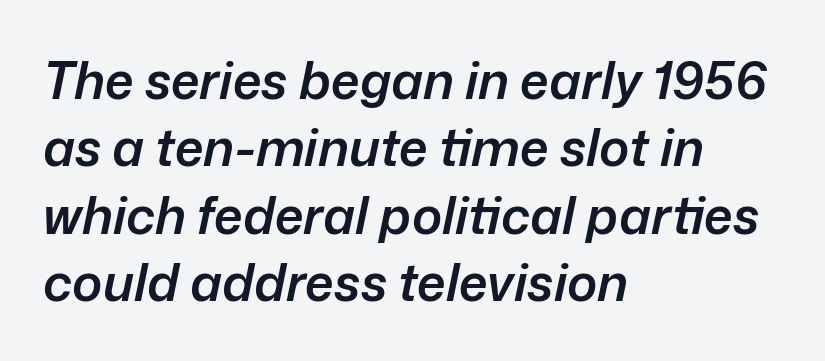
The image shows 51 px semibold type, italic (leaning right); set left-aligned, normal line spacing (1.32x), normal letter spacing, not underlined; low stroke contrast and a medium x-height.
